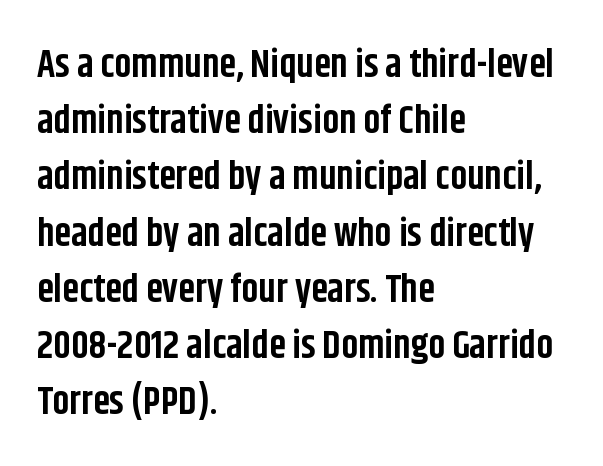
Q: Is the text bold? A: Yes.
Q: Is the text italic (slanted)? A: No, it is upright.
Q: Is the typeface a serif or a sans-serif typeface? A: Sans-serif.
Q: Is the text underlined? A: No.
Q: How is the paragraph aligned? A: Left-aligned.
Q: Is the spacing between letters normal or unusually wide? A: Normal.
Q: Is the spacing between lines tight, normal or loose? A: Normal.
Q: Width (condensed, normal, or wide)? A: Condensed.
Q: Stroke contrast? A: Low.
Q: x-height? A: Large.
Q: Monospaced? A: No.
